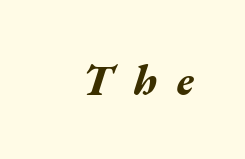
The image shows 43 px bold, wide type, italic (leaning right); set unusually wide letter spacing (+0.47 em), not underlined; medium stroke contrast and a medium x-height.
